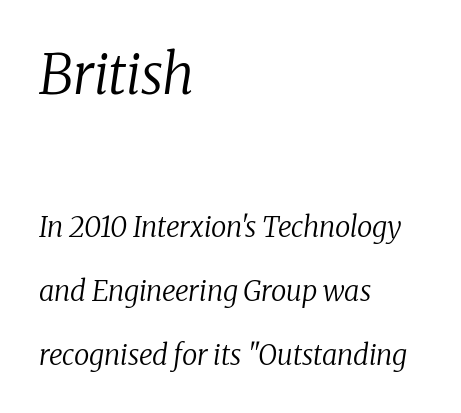
The paragraph shown leans on its left margin. The passage shown is typed in a proportional face where columns would drift. Nobody touched the tracking dial on this one. The rendering uses a large line-height, opening up the rows. Each row of text sits above clean, open space. No letter is thick-stroked: the sample isn't bold.
